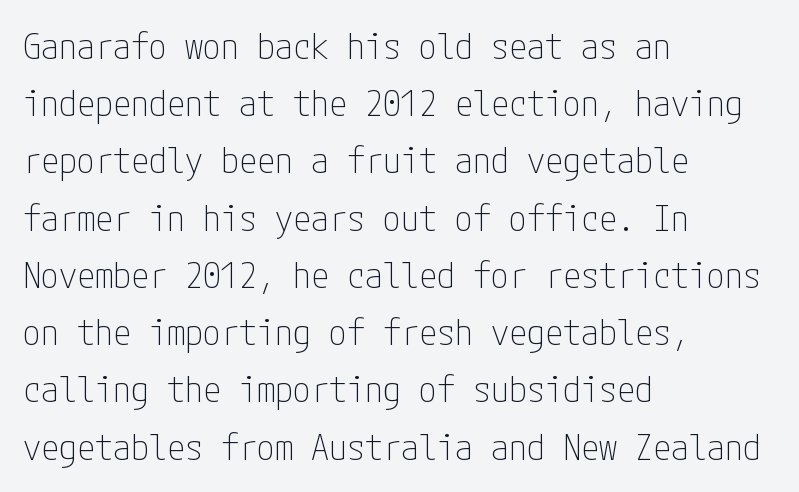
Q: Is the text bold? A: No.
Q: Is the text italic (slanted)? A: No, it is upright.
Q: Is the typeface a serif or a sans-serif typeface? A: Sans-serif.
Q: Is the text underlined? A: No.
Q: How is the paragraph aligned? A: Left-aligned.
Q: Is the spacing between letters normal or unusually wide? A: Normal.
Q: Is the spacing between lines tight, normal or loose? A: Normal.
Q: Width (condensed, normal, or wide)? A: Condensed.
Q: Stroke contrast? A: Low.
Q: x-height? A: Medium.
